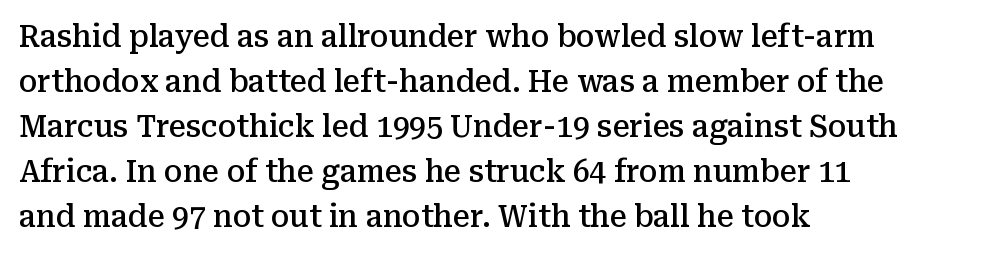
The image shows 30 px semibold serif type, upright; set left-aligned, normal line spacing (1.5x), normal letter spacing, not underlined; medium stroke contrast and a medium x-height.
